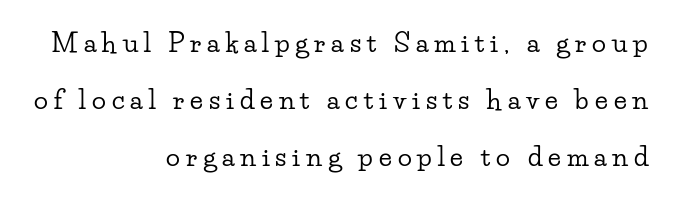
The image shows 26 px text type, upright; set right-aligned, loose line spacing (2.2x), unusually wide letter spacing (+0.23 em), not underlined.
